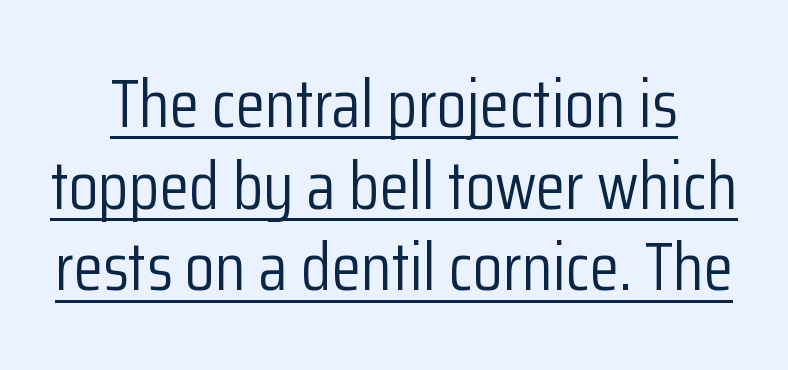
The image shows 68 px light, condensed sans-serif type, upright; set line spacing 1.2x, normal letter spacing, underlined; low stroke contrast and a medium x-height.
